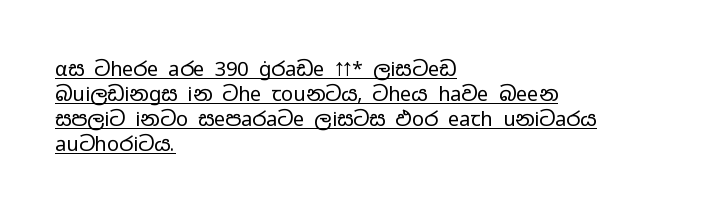
{"italic": "no", "bold": "no", "underline": "yes", "align": "left", "line_spacing": "normal", "line_spacing_ratio": 1.25, "letter_spacing": "normal", "letter_spacing_em": 0.0, "glyph_px": 20}
